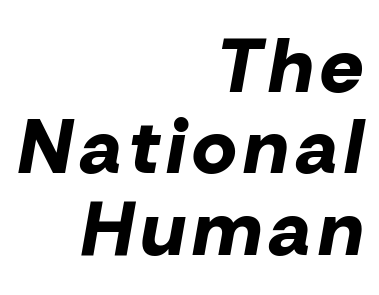
The space directly below the letters is spotless. Characters are canted at an angle relative to the baseline's perpendicular. These lines are set flush right with a ragged left edge. Each glyph is drawn with heavy, bold strokes. Each letter keeps its own natural width here, so spacing adapts to shape. One glance says dense: line gaps are narrower than usual.
